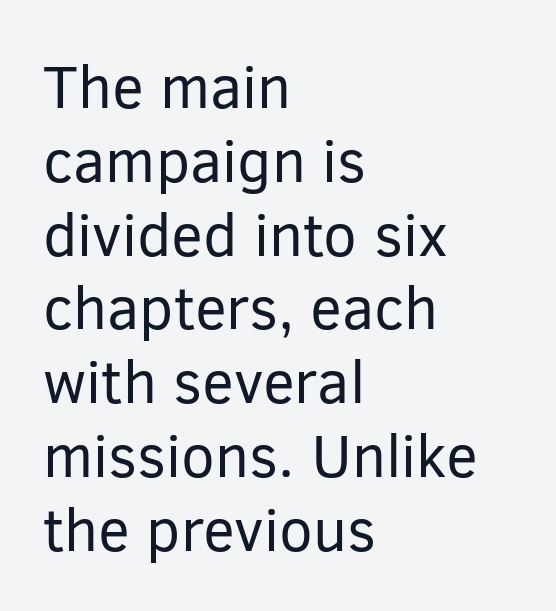
The image shows 60 px regular-weight sans-serif type, upright; set left-aligned, line spacing 1.23x, normal letter spacing, not underlined; low stroke contrast and a medium x-height.
